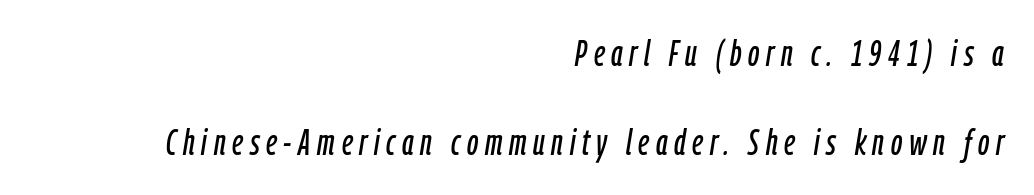
Q: Is the text italic (slanted)? A: Yes, it leans right by about 9 degrees.
Q: Is the text underlined? A: No.
Q: How is the paragraph aligned? A: Right-aligned.
Q: Is the spacing between lines tight, normal or loose? A: Loose.
Q: Width (condensed, normal, or wide)? A: Condensed.
Q: Stroke contrast? A: Low.
Q: x-height? A: Medium.
Q: Monospaced? A: No.
